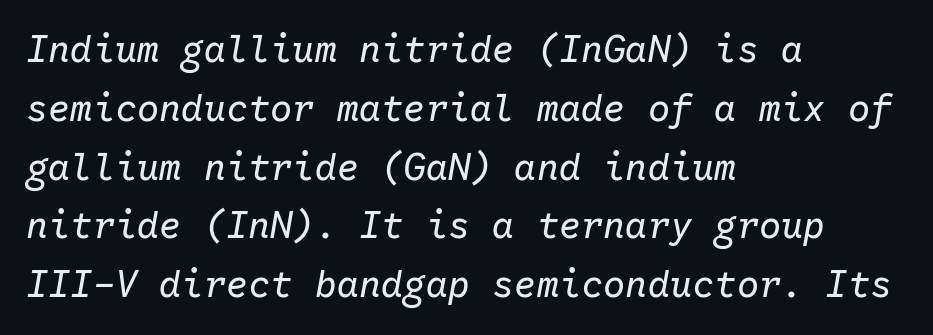
The image shows 37 px regular-weight type, italic (leaning right), monospaced; set left-aligned, normal line spacing (1.59x), normal letter spacing, not underlined; low stroke contrast and a medium x-height.
